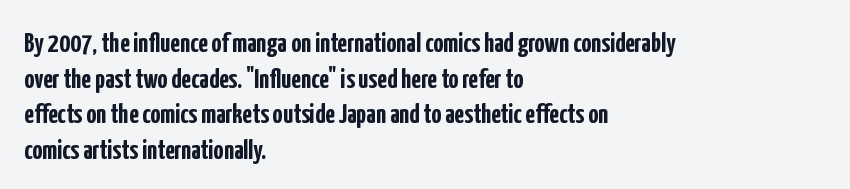
{"serif": "no", "italic": "no", "bold": "yes", "weight": "semibold", "width": "condensed", "stroke_contrast": "low", "x_height": "medium", "monospaced": "no", "underline": "no", "align": "left", "line_spacing": "normal", "line_spacing_ratio": 1.27, "letter_spacing": "normal", "letter_spacing_em": 0.0, "glyph_px": 28}
